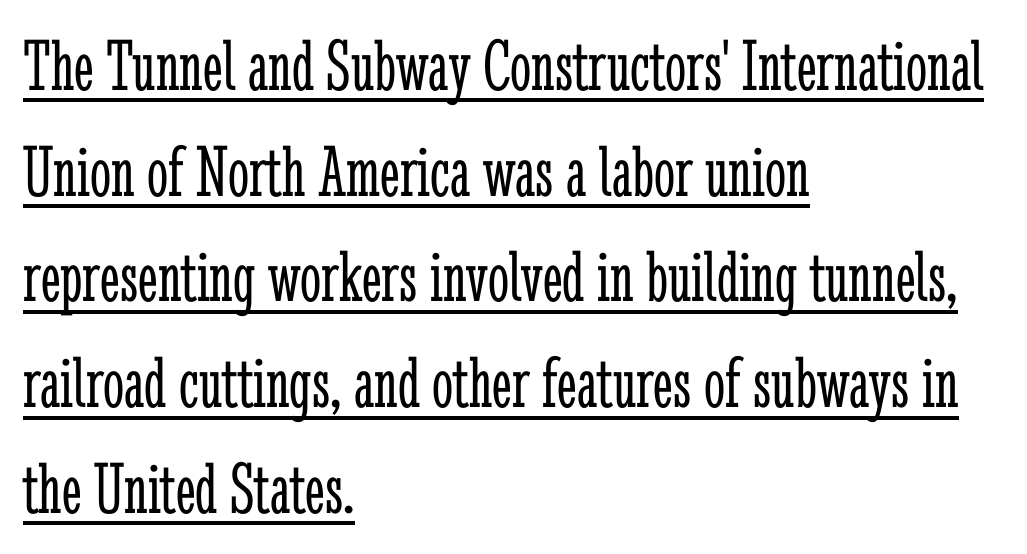
{"serif": "yes", "italic": "no", "bold": "no", "weight": "light", "width": "condensed", "stroke_contrast": "low", "x_height": "medium", "monospaced": "no", "underline": "yes", "align": "left", "line_spacing": "normal", "line_spacing_ratio": 1.41, "letter_spacing": "normal", "letter_spacing_em": 0.0, "glyph_px": 75}
